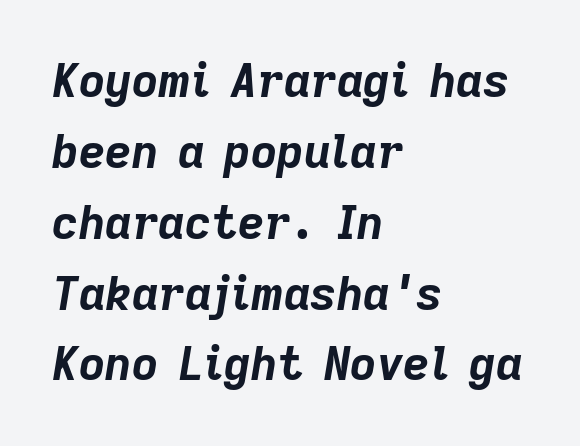
The passage is arranged the way most books set body copy — flush left. The letters advance in unequal steps, a hallmark of proportional type. The string is rendered with underlining switched off. The typesetting leans heavy: a genuine bold. Compared with ordinary roman type, these characters are visibly tilted. Baseline-to-baseline distance is the conventional proportion of letter height.
